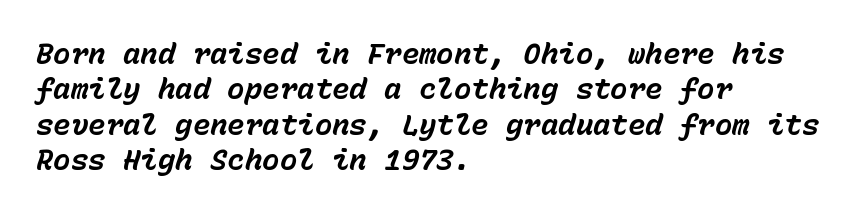
The image shows 29 px bold type, italic (leaning right), monospaced; set left-aligned, line spacing 1.22x, normal letter spacing, not underlined; low stroke contrast and a medium x-height.
